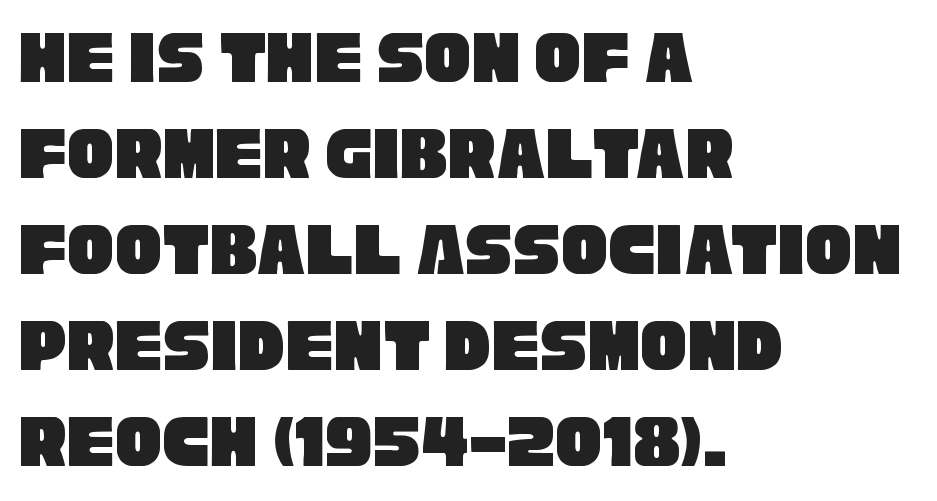
The image shows 78 px condensed sans-serif type; set left-aligned, line spacing 1.23x, normal letter spacing, not underlined; low stroke contrast and a large x-height.
